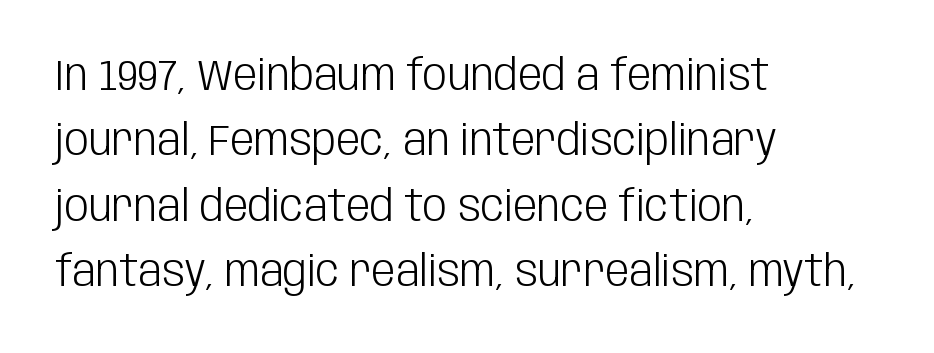
{"serif": "no", "italic": "no", "bold": "no", "weight": "light", "width": "condensed", "stroke_contrast": "low", "x_height": "large", "monospaced": "no", "underline": "no", "align": "left", "line_spacing": "normal", "line_spacing_ratio": 1.52, "letter_spacing": "normal", "letter_spacing_em": 0.0, "glyph_px": 43}
